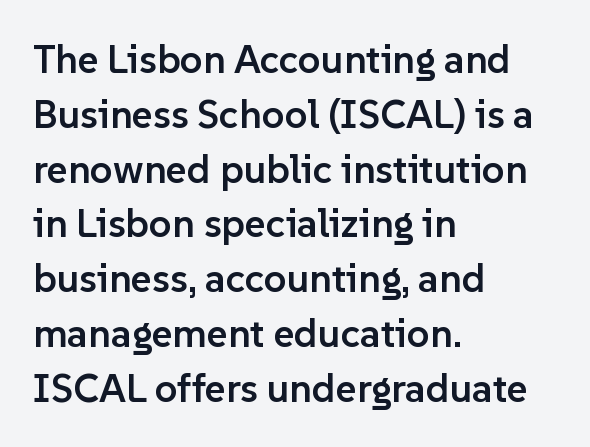
The image shows 40 px semibold sans-serif type, upright; set left-aligned, normal line spacing (1.37x), normal letter spacing, not underlined; low stroke contrast and a medium x-height.
